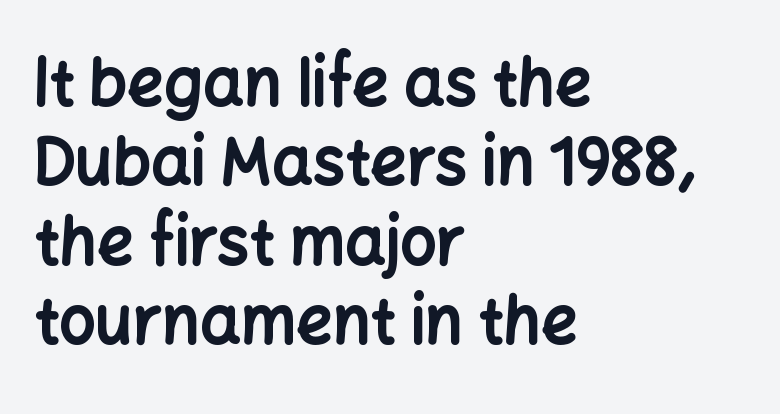
The image shows 64 px bold sans-serif type, upright; set left-aligned, line spacing 1.24x, normal letter spacing, not underlined; low stroke contrast and a medium x-height.
